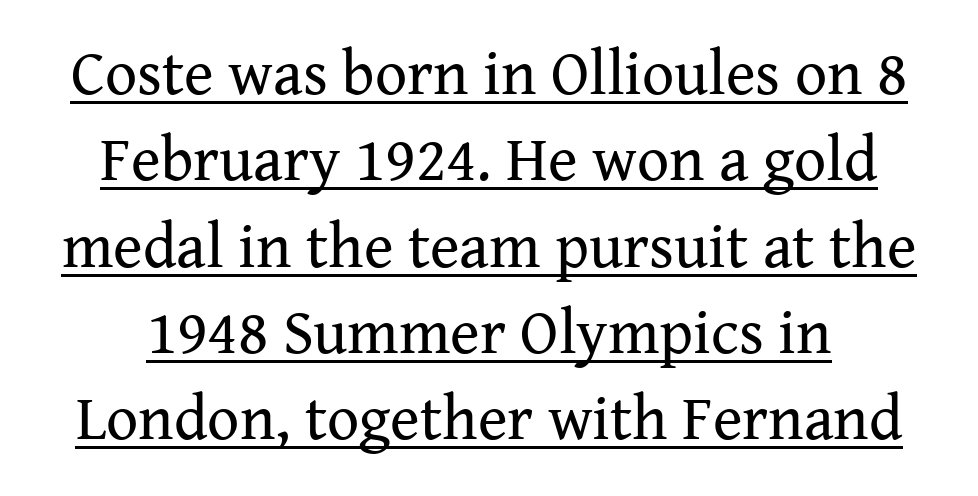
{"serif": "yes", "italic": "no", "bold": "no", "weight": "regular", "width": "normal", "stroke_contrast": "medium", "x_height": "medium", "monospaced": "no", "underline": "yes", "line_spacing": "normal", "line_spacing_ratio": 1.37, "letter_spacing": "normal", "letter_spacing_em": 0.0, "glyph_px": 63}
